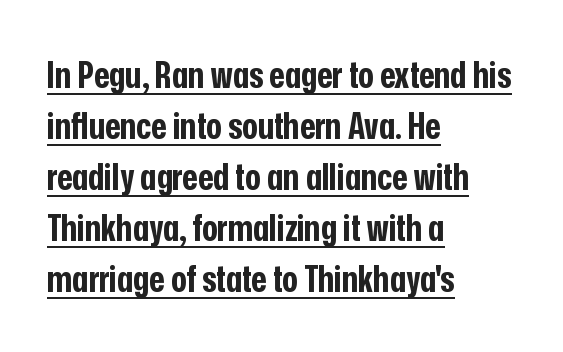
Q: Is the text bold? A: Yes.
Q: Is the text italic (slanted)? A: No, it is upright.
Q: Is the typeface a serif or a sans-serif typeface? A: Sans-serif.
Q: Is the text underlined? A: Yes.
Q: How is the paragraph aligned? A: Left-aligned.
Q: Is the spacing between letters normal or unusually wide? A: Normal.
Q: Is the spacing between lines tight, normal or loose? A: Normal.
Q: Width (condensed, normal, or wide)? A: Condensed.
Q: Stroke contrast? A: Low.
Q: x-height? A: Medium.
Q: Monospaced? A: No.
